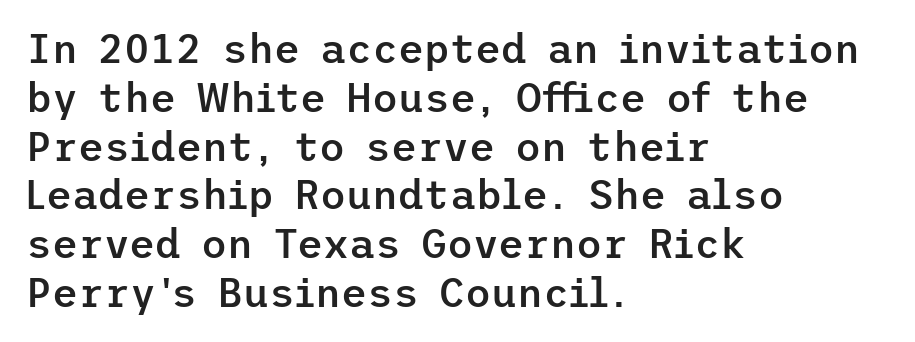
The letters carry no serifs — their stems end cleanly without finishing strokes. Inter-character spacing is left at the font's built-in metrics. Moderately thickened strokes mark this as semibold type. All the whitespace from short lines collects on the right. The zone under the glyphs is completely vacant.
